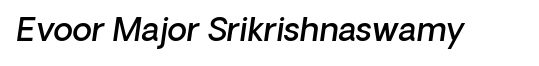
The image shows 32 px semibold sans-serif type; set normal letter spacing, not underlined; low stroke contrast and a medium x-height.
